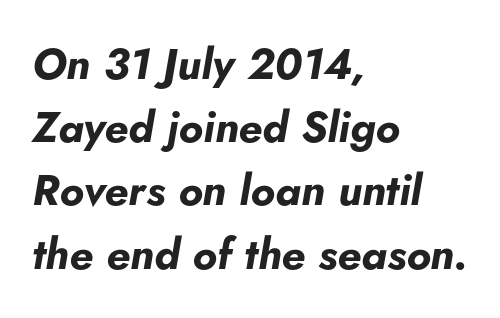
The face used here is proportionally spaced, like ordinary book or web type. Underline: absent. A student would call this left alignment; a typographer would say flush left, rag right. Would a proofreader flag this as italicized? Yes. The rendering uses a bold face; every stroke is thick and dark.
